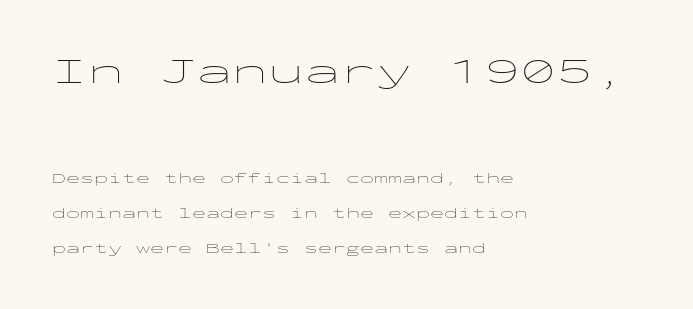
Q: Is the text bold? A: No.
Q: Is the text italic (slanted)? A: No, it is upright.
Q: Is the typeface a serif or a sans-serif typeface? A: Sans-serif.
Q: Is the text underlined? A: No.
Q: How is the paragraph aligned? A: Left-aligned.
Q: Is the spacing between letters normal or unusually wide? A: Normal.
Q: Is the spacing between lines tight, normal or loose? A: Loose.
Q: Which block of text is set in a larger size, the first (top) or the second (bottom)? A: The first (top) one.
Q: Width (condensed, normal, or wide)? A: Wide.
Q: Stroke contrast? A: Low.
Q: x-height? A: Medium.
Q: Monospaced? A: Yes.
